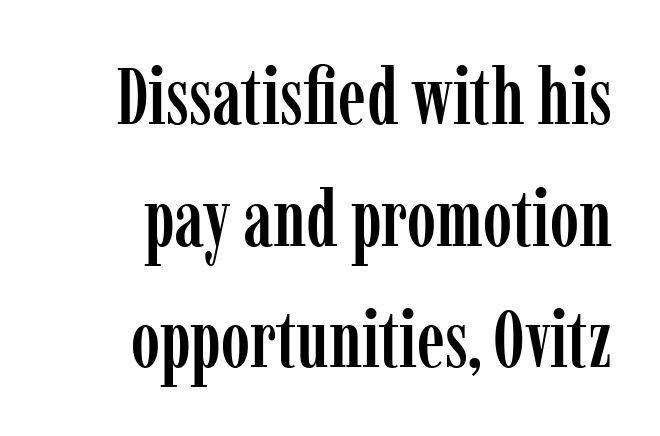
When letters stand straight like this, we call the style roman or upright. Has an underline been added? It has not. Each letter keeps its own natural width here, so spacing adapts to shape. This sample keeps an unexceptional amount of space between lines.
